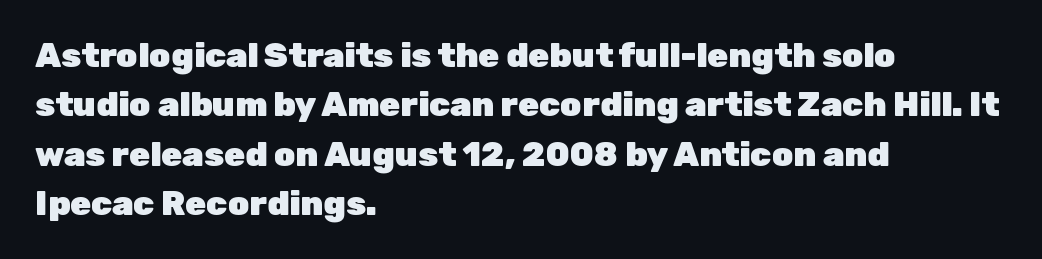
The image shows 34 px heavy sans-serif type, upright; set left-aligned, normal line spacing (1.45x), normal letter spacing, not underlined; low stroke contrast and a medium x-height.
